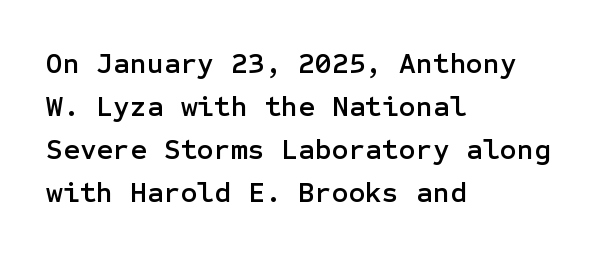
Q: Is the text italic (slanted)? A: No, it is upright.
Q: Is the typeface a serif or a sans-serif typeface? A: Sans-serif.
Q: Is the text underlined? A: No.
Q: How is the paragraph aligned? A: Left-aligned.
Q: Is the spacing between letters normal or unusually wide? A: Normal.
Q: Is the spacing between lines tight, normal or loose? A: Normal.
Q: Width (condensed, normal, or wide)? A: Normal.
Q: Stroke contrast? A: Low.
Q: x-height? A: Medium.
